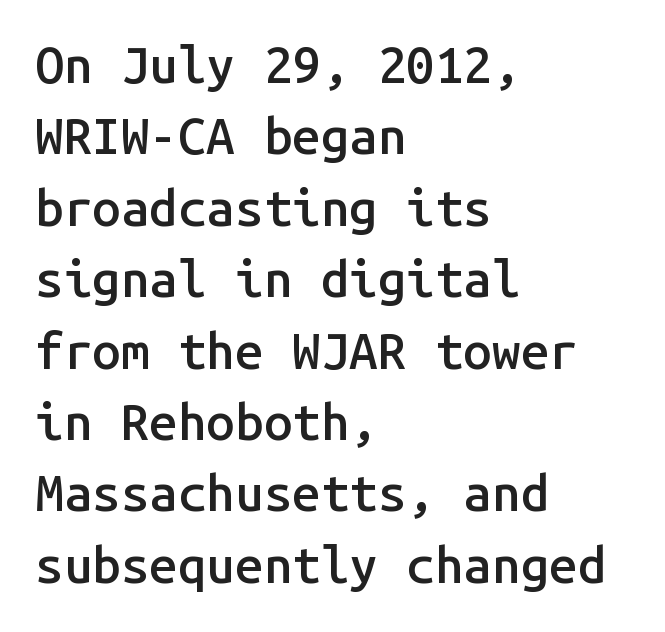
The image shows 51 px semibold sans-serif type, upright, monospaced; set left-aligned, normal line spacing (1.4x), normal letter spacing, not underlined; low stroke contrast and a medium x-height.
